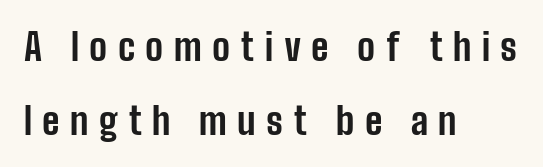
{"serif": "no", "italic": "no", "bold": "yes", "weight": "bold", "width": "condensed", "stroke_contrast": "low", "x_height": "medium", "monospaced": "no", "underline": "no", "align": "left", "line_spacing": "loose", "line_spacing_ratio": 1.99, "letter_spacing": "wide", "letter_spacing_em": 0.28, "glyph_px": 37}
